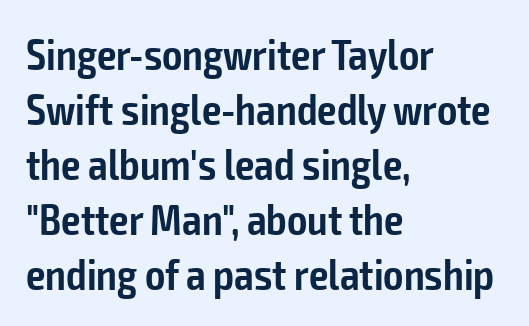
Compared with an ordinary text face, these strokes are moderately heavier — a semibold. Where is the straight margin? On the left. Italic: no, the glyphs are upright roman. Short note: letters normally spaced.
